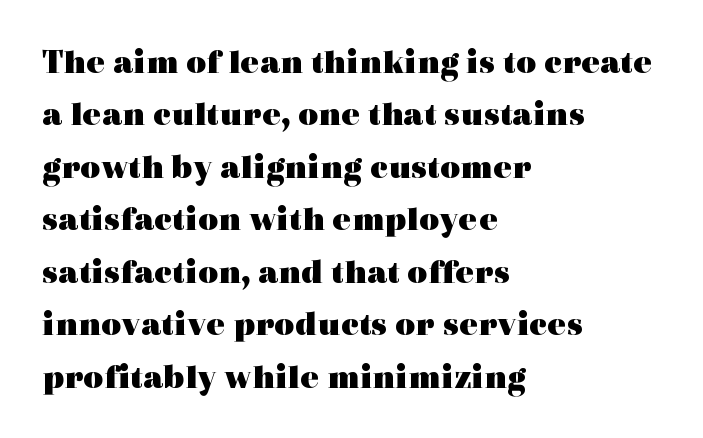
Q: Is the text bold? A: Yes.
Q: Is the text italic (slanted)? A: No, it is upright.
Q: Is the typeface a serif or a sans-serif typeface? A: Serif.
Q: Is the text underlined? A: No.
Q: How is the paragraph aligned? A: Left-aligned.
Q: Is the spacing between letters normal or unusually wide? A: Normal.
Q: Is the spacing between lines tight, normal or loose? A: Normal.
Q: Width (condensed, normal, or wide)? A: Wide.
Q: x-height? A: Medium.
Q: Monospaced? A: No.
